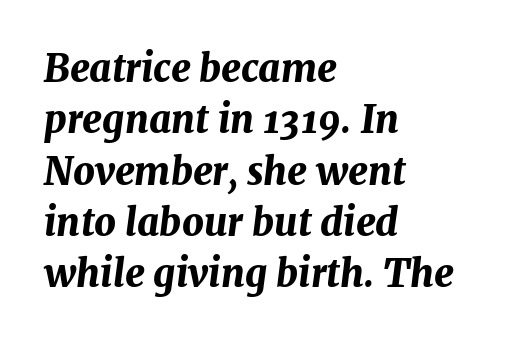
Q: Is the text bold? A: Yes.
Q: Is the text italic (slanted)? A: Yes, it leans right by about 7 degrees.
Q: Is the text underlined? A: No.
Q: How is the paragraph aligned? A: Left-aligned.
Q: Is the spacing between letters normal or unusually wide? A: Normal.
Q: Is the spacing between lines tight, normal or loose? A: Normal.
Q: Width (condensed, normal, or wide)? A: Normal.
Q: Stroke contrast? A: Medium.
Q: x-height? A: Medium.
Q: Monospaced? A: No.
